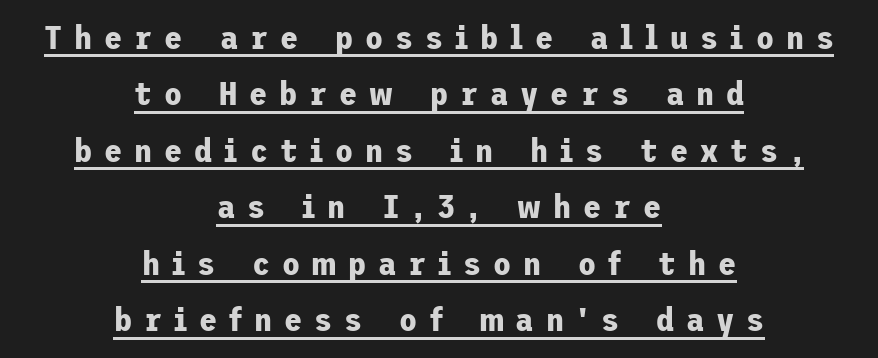
{"serif": "no", "italic": "no", "bold": "yes", "weight": "bold", "width": "normal", "stroke_contrast": "low", "x_height": "medium", "underline": "yes", "align": "center", "line_spacing_ratio": 1.71, "letter_spacing": "wide", "letter_spacing_em": 0.36, "glyph_px": 33}
